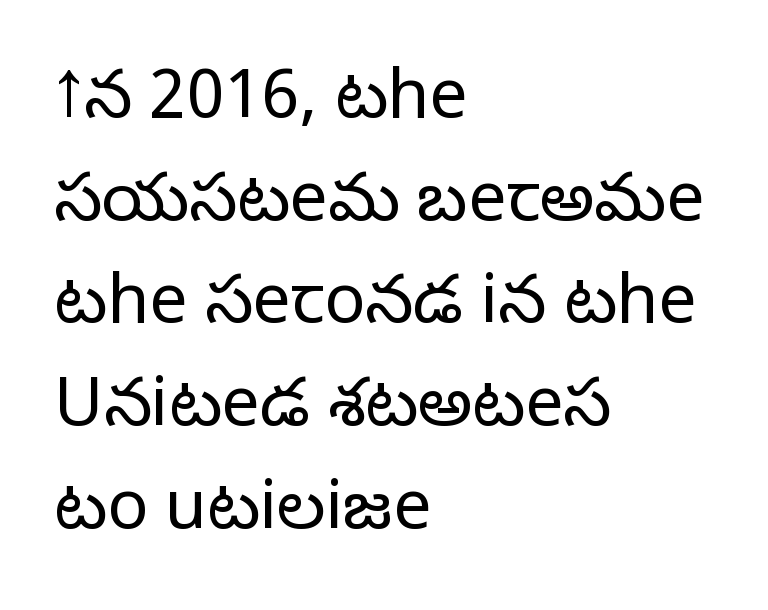
The image shows 68 px light sans-serif type, upright; set left-aligned, normal line spacing (1.51x), normal letter spacing, not underlined; low stroke contrast and a medium x-height.
